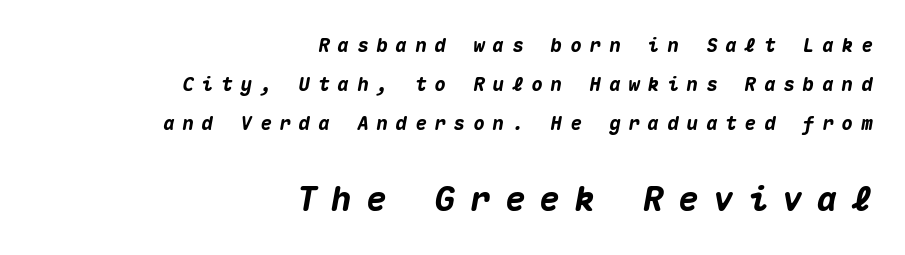
{"italic": "yes", "lean": "right", "slant_degrees": 10, "bold": "yes", "weight": "heavy", "width": "normal", "stroke_contrast": "medium", "x_height": "medium", "monospaced": "yes", "underline": "no", "align": "right", "line_spacing": "loose", "line_spacing_ratio": 2.05, "letter_spacing": "wide", "letter_spacing_em": 0.42, "larger_block": "second", "size_ratio": 1.79, "glyph_px": 34}
